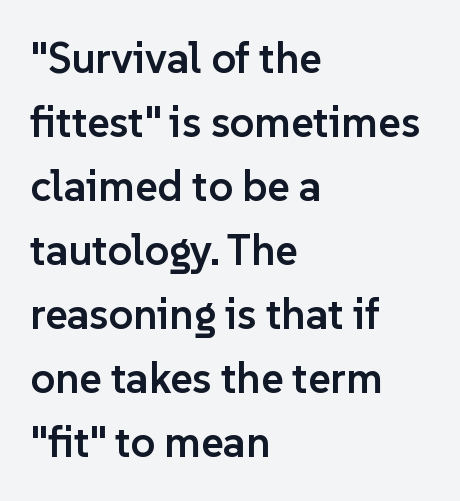
Q: Is the text bold? A: Semi-bold.
Q: Is the text italic (slanted)? A: No, it is upright.
Q: Is the typeface a serif or a sans-serif typeface? A: Sans-serif.
Q: Is the text underlined? A: No.
Q: How is the paragraph aligned? A: Left-aligned.
Q: Is the spacing between letters normal or unusually wide? A: Normal.
Q: Is the spacing between lines tight, normal or loose? A: Normal.
Q: Width (condensed, normal, or wide)? A: Normal.
Q: Stroke contrast? A: Low.
Q: x-height? A: Medium.
Q: Monospaced? A: No.
